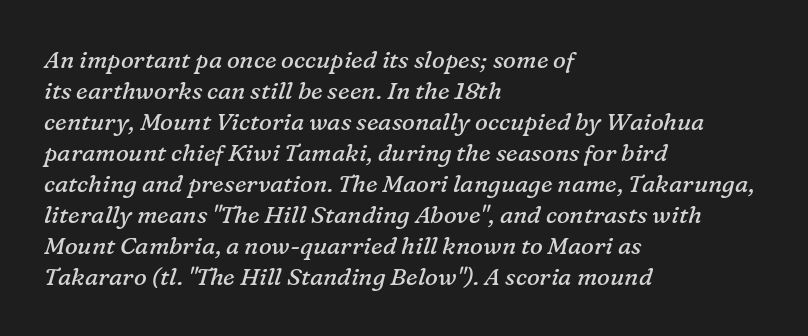
Q: Is the text bold? A: No.
Q: Is the text italic (slanted)? A: Yes, it leans right by about 16 degrees.
Q: Is the text underlined? A: No.
Q: How is the paragraph aligned? A: Left-aligned.
Q: Is the spacing between letters normal or unusually wide? A: Normal.
Q: Is the spacing between lines tight, normal or loose? A: Normal.
